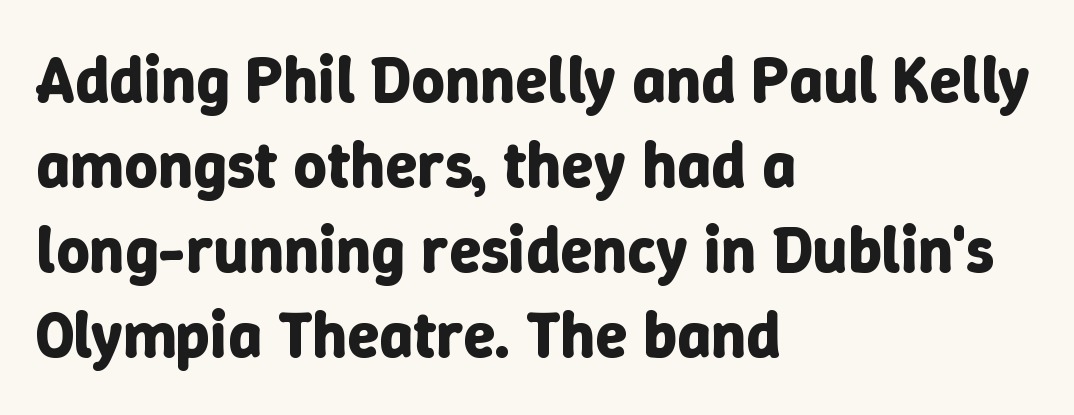
Q: Is the text bold? A: Yes.
Q: Is the text italic (slanted)? A: No, it is upright.
Q: Is the text underlined? A: No.
Q: How is the paragraph aligned? A: Left-aligned.
Q: Is the spacing between letters normal or unusually wide? A: Normal.
Q: Is the spacing between lines tight, normal or loose? A: Normal.
Q: Width (condensed, normal, or wide)? A: Normal.
Q: Stroke contrast? A: Low.
Q: x-height? A: Medium.
Q: Monospaced? A: No.
